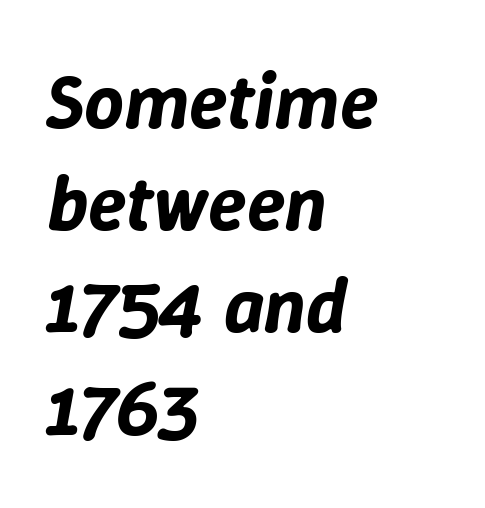
Q: Is the text italic (slanted)? A: Yes, it leans right by about 9 degrees.
Q: Is the text underlined? A: No.
Q: How is the paragraph aligned? A: Left-aligned.
Q: Is the spacing between letters normal or unusually wide? A: Normal.
Q: Is the spacing between lines tight, normal or loose? A: Normal.
Q: Width (condensed, normal, or wide)? A: Normal.
Q: Stroke contrast? A: Low.
Q: x-height? A: Medium.
Q: Monospaced? A: No.
